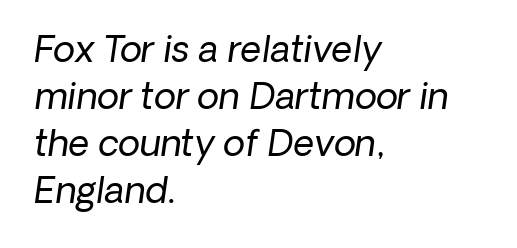
Q: Is the text bold? A: No.
Q: Is the typeface a serif or a sans-serif typeface? A: Sans-serif.
Q: Is the text underlined? A: No.
Q: How is the paragraph aligned? A: Left-aligned.
Q: Is the spacing between letters normal or unusually wide? A: Normal.
Q: Is the spacing between lines tight, normal or loose? A: Normal.
Q: Width (condensed, normal, or wide)? A: Normal.
Q: Stroke contrast? A: Low.
Q: x-height? A: Medium.
Q: Monospaced? A: No.
